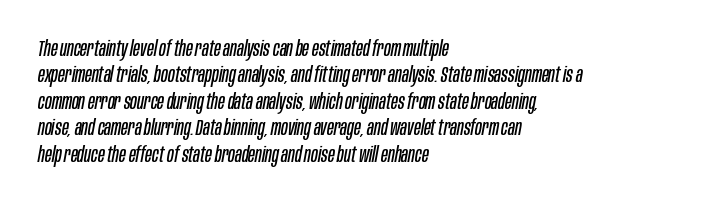
{"italic": "yes", "lean": "right", "slant_degrees": 10, "bold": "no", "underline": "no", "align": "left", "line_spacing_ratio": 1.2, "letter_spacing": "normal", "letter_spacing_em": 0.0, "glyph_px": 22}
